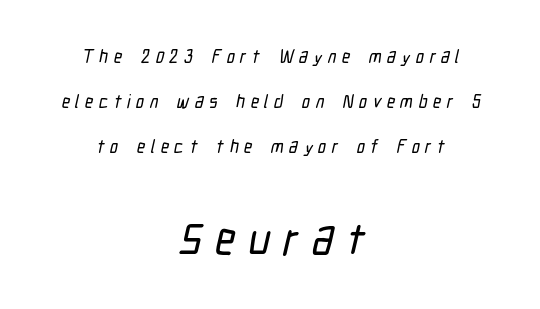
Font category for this specimen: sans-serif. Students, note that the glyphs here are deliberately spaced far apart. Baseline-to-baseline distance is far greater than the letter height. The passage shown begins with its smaller block and ends with its larger one.
